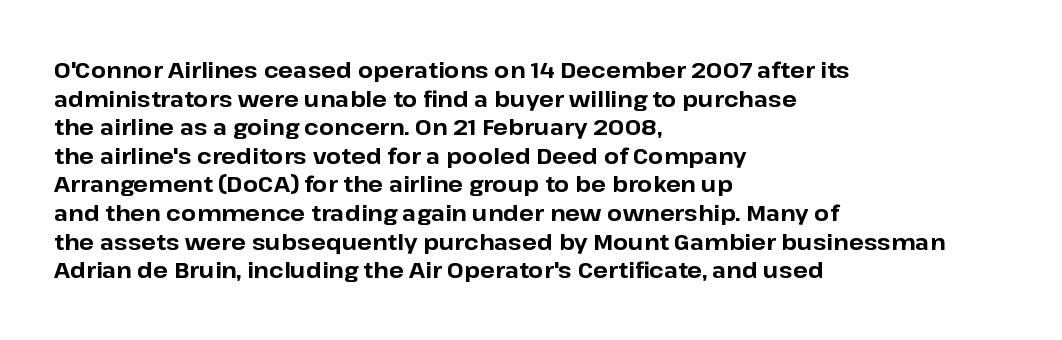
Q: Is the text bold? A: Yes.
Q: Is the text italic (slanted)? A: No, it is upright.
Q: Is the text underlined? A: No.
Q: How is the paragraph aligned? A: Left-aligned.
Q: Is the spacing between letters normal or unusually wide? A: Normal.
Q: Is the spacing between lines tight, normal or loose? A: Normal.
